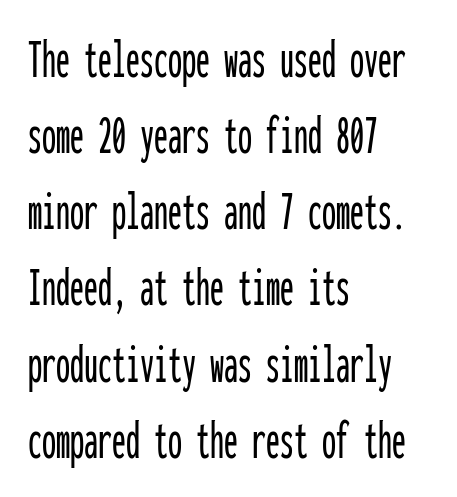
{"serif": "no", "italic": "no", "width": "condensed", "stroke_contrast": "low", "x_height": "medium", "monospaced": "yes", "underline": "no", "align": "left", "line_spacing": "normal", "line_spacing_ratio": 1.36, "letter_spacing": "normal", "letter_spacing_em": 0.0, "glyph_px": 56}
